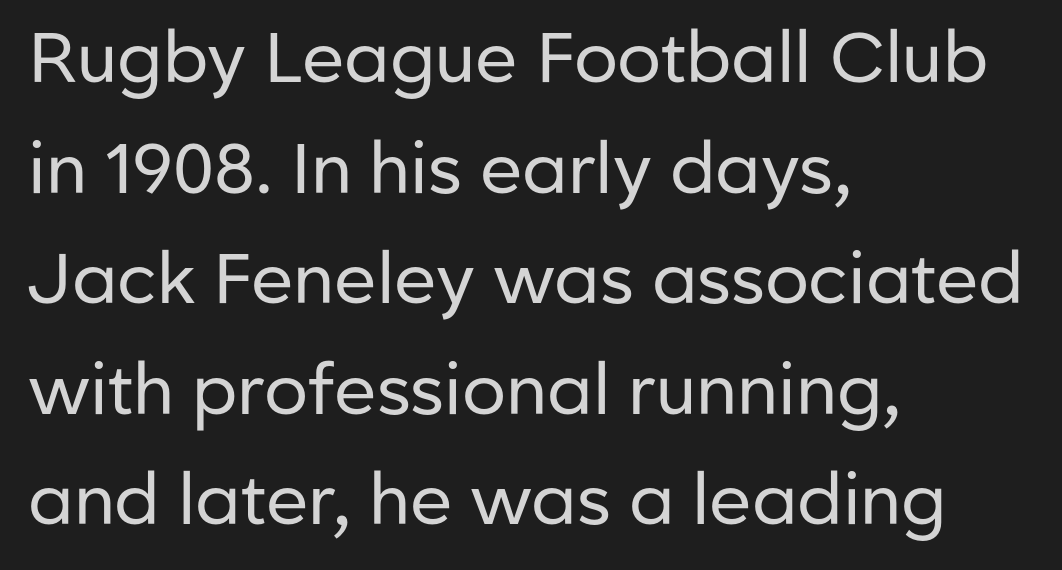
Q: Is the text bold? A: No.
Q: Is the text italic (slanted)? A: No, it is upright.
Q: Is the typeface a serif or a sans-serif typeface? A: Sans-serif.
Q: Is the text underlined? A: No.
Q: How is the paragraph aligned? A: Left-aligned.
Q: Is the spacing between letters normal or unusually wide? A: Normal.
Q: Is the spacing between lines tight, normal or loose? A: Normal.
Q: Width (condensed, normal, or wide)? A: Normal.
Q: Stroke contrast? A: Low.
Q: x-height? A: Medium.
Q: Monospaced? A: No.
